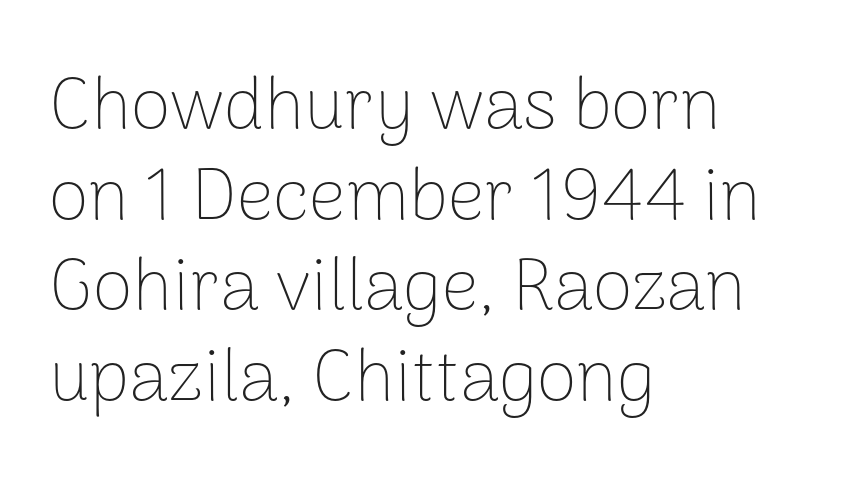
{"serif": "no", "italic": "no", "bold": "no", "weight": "thin", "width": "normal", "stroke_contrast": "low", "x_height": "medium", "monospaced": "no", "underline": "no", "align": "left", "line_spacing_ratio": 1.24, "letter_spacing": "normal", "letter_spacing_em": 0.0, "glyph_px": 73}
